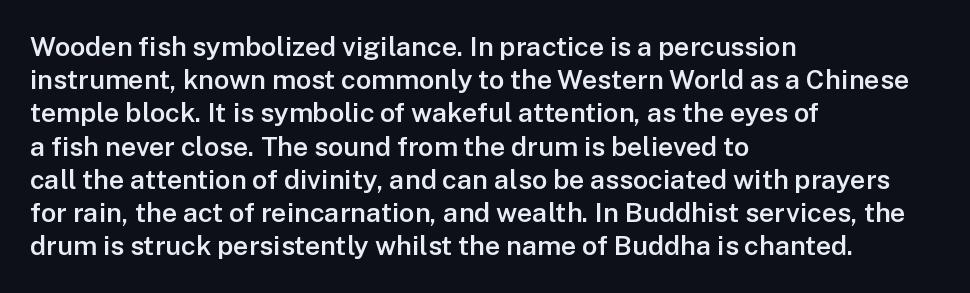
Q: Is the text bold? A: Semi-bold.
Q: Is the text italic (slanted)? A: No, it is upright.
Q: Is the text underlined? A: No.
Q: How is the paragraph aligned? A: Left-aligned.
Q: Is the spacing between letters normal or unusually wide? A: Normal.
